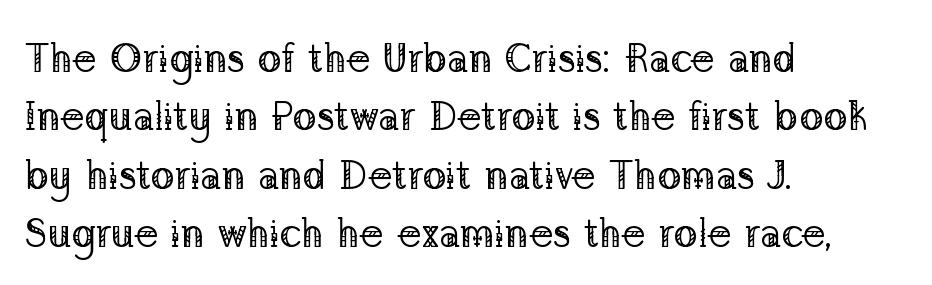
Q: Is the text bold? A: No.
Q: Is the text italic (slanted)? A: No, it is upright.
Q: Is the typeface a serif or a sans-serif typeface? A: Serif.
Q: Is the text underlined? A: No.
Q: How is the paragraph aligned? A: Left-aligned.
Q: Is the spacing between letters normal or unusually wide? A: Normal.
Q: Is the spacing between lines tight, normal or loose? A: Normal.
Q: Width (condensed, normal, or wide)? A: Normal.
Q: Stroke contrast? A: Low.
Q: x-height? A: Medium.
Q: Monospaced? A: No.
